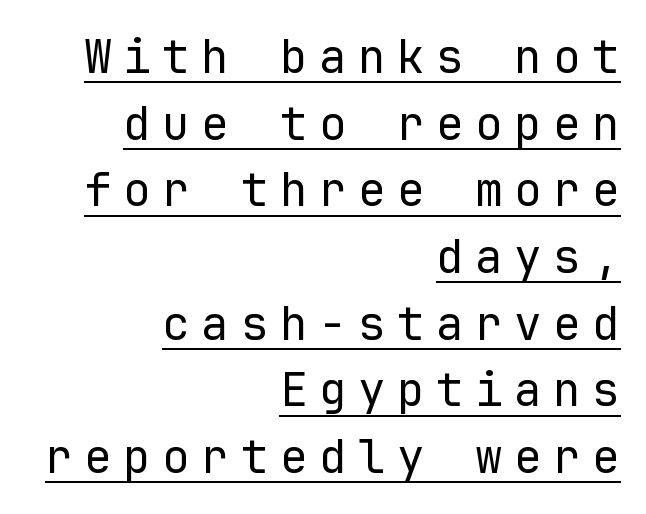
The image shows 46 px regular-weight sans-serif type, upright, monospaced; set right-aligned, normal line spacing (1.45x), unusually wide letter spacing (+0.25 em), underlined; low stroke contrast and a medium x-height.
